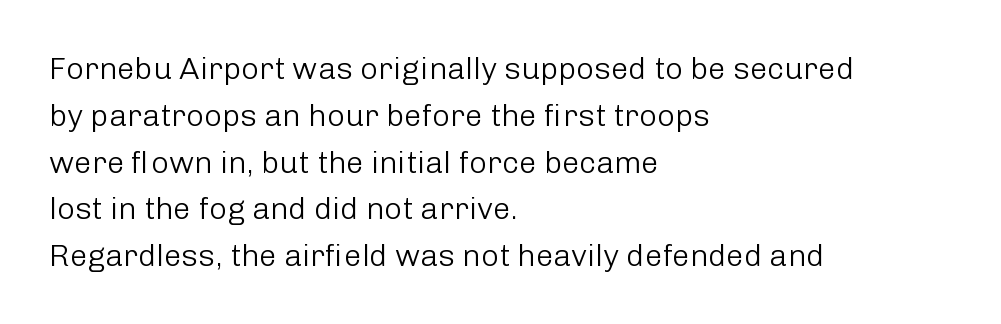
Q: Is the text bold? A: No.
Q: Is the text italic (slanted)? A: No, it is upright.
Q: Is the typeface a serif or a sans-serif typeface? A: Sans-serif.
Q: Is the text underlined? A: No.
Q: How is the paragraph aligned? A: Left-aligned.
Q: Is the spacing between letters normal or unusually wide? A: Normal.
Q: Is the spacing between lines tight, normal or loose? A: Normal.
Q: Width (condensed, normal, or wide)? A: Normal.
Q: Stroke contrast? A: Low.
Q: x-height? A: Medium.
Q: Monospaced? A: No.
